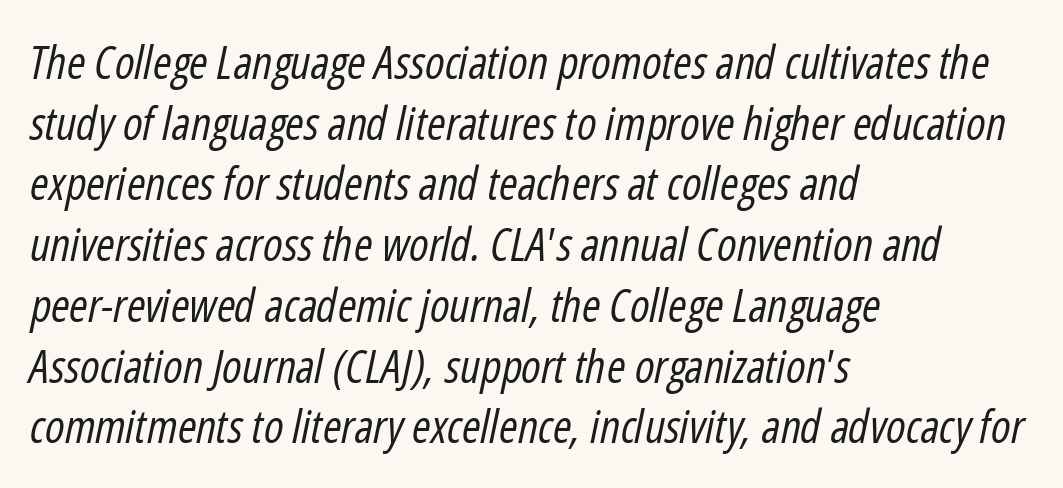
The string is rendered with underlining switched off. The lines are quadded left. Quick note: italic. Counters stay open thanks to moderate or lighter strokes. This sample has the flowing, uneven cadence of proportional lettering. In terms of leading, this rendering sits right in the middle.
